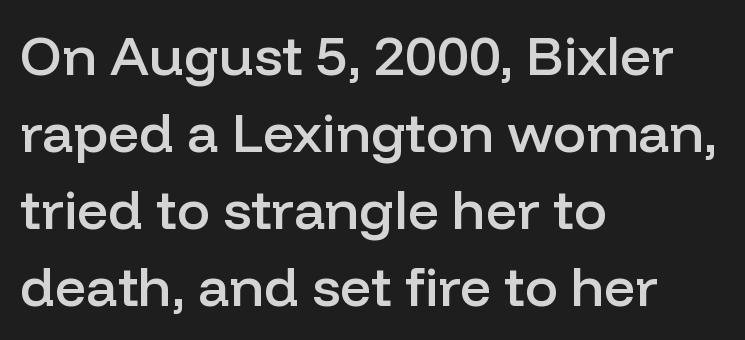
How would I describe the line gaps? Plain and ordinary. This sample uses a sans-serif face. Just letters on the line, the space beneath them empty. The face used here is proportionally spaced, like ordinary book or web type. Line beginnings align vertically; line endings do not. Firm but not heavy-handed strokes: this text is semibold.
